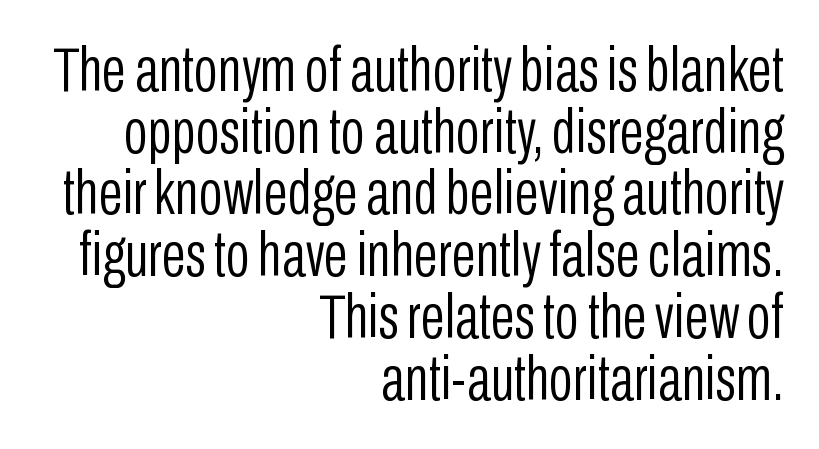
Q: Is the text bold? A: No.
Q: Is the text italic (slanted)? A: No, it is upright.
Q: Is the typeface a serif or a sans-serif typeface? A: Sans-serif.
Q: Is the text underlined? A: No.
Q: How is the paragraph aligned? A: Right-aligned.
Q: Is the spacing between letters normal or unusually wide? A: Normal.
Q: Is the spacing between lines tight, normal or loose? A: Tight.
Q: Width (condensed, normal, or wide)? A: Condensed.
Q: Stroke contrast? A: Low.
Q: x-height? A: Medium.
Q: Monospaced? A: No.
